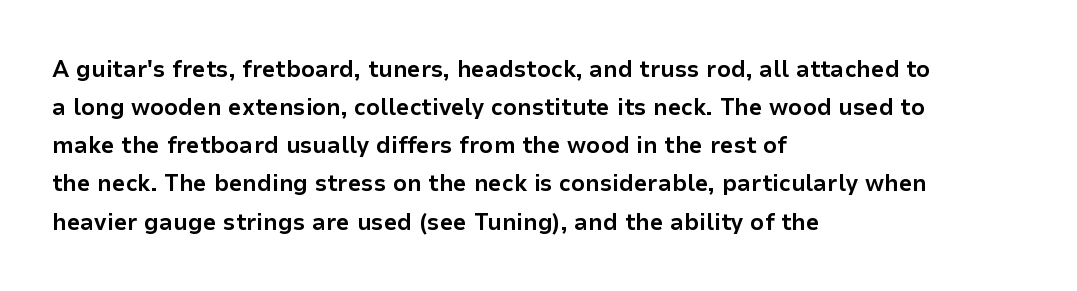
Any mark beneath the type? The region is blank. The letters stand upright; this is a roman face. The type is set solid horizontally, with unmodified tracking. Which margin do the lines hug? The left one — the right edge is uneven. The rendering uses a bold face; every stroke is thick and dark.
